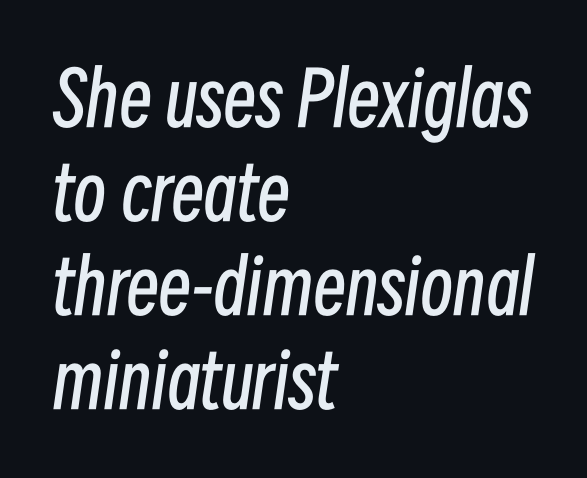
The image shows 74 px regular-weight, condensed type, italic (leaning right); set left-aligned, normal line spacing (1.27x), normal letter spacing, not underlined; low stroke contrast and a medium x-height.
